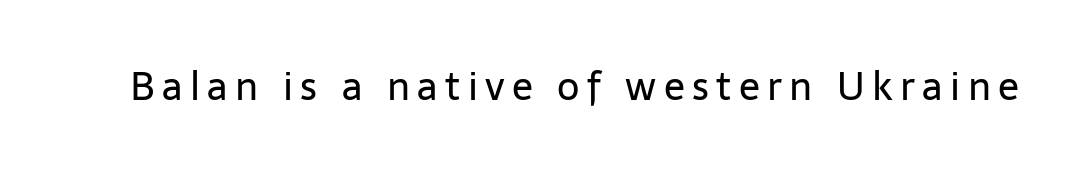
{"serif": "no", "italic": "no", "bold": "no", "weight": "regular", "width": "normal", "stroke_contrast": "low", "x_height": "medium", "monospaced": "no", "underline": "no", "glyph_px": 39}
